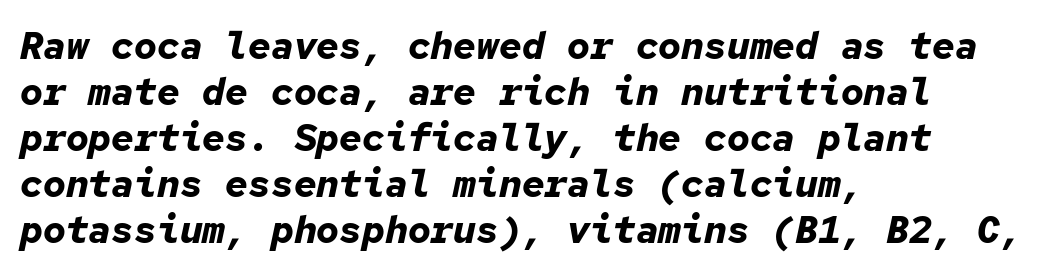
Q: Is the text bold? A: Yes.
Q: Is the text italic (slanted)? A: Yes, it leans right by about 12 degrees.
Q: Is the text underlined? A: No.
Q: How is the paragraph aligned? A: Left-aligned.
Q: Is the spacing between letters normal or unusually wide? A: Normal.
Q: Width (condensed, normal, or wide)? A: Normal.
Q: Stroke contrast? A: Low.
Q: x-height? A: Medium.
Q: Monospaced? A: Yes.
